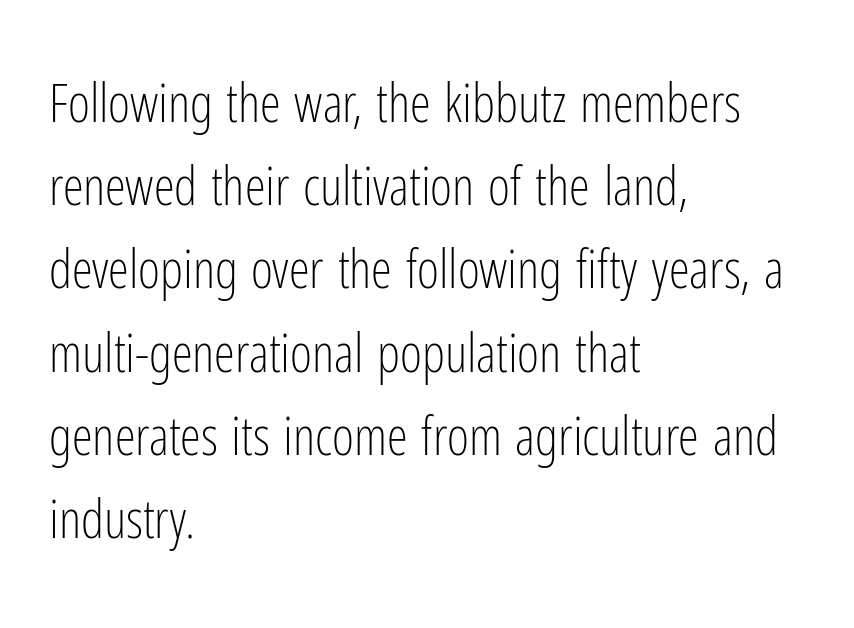
The image shows 53 px light, condensed sans-serif type, upright; set left-aligned, normal line spacing (1.57x), normal letter spacing, not underlined; low stroke contrast and a medium x-height.
